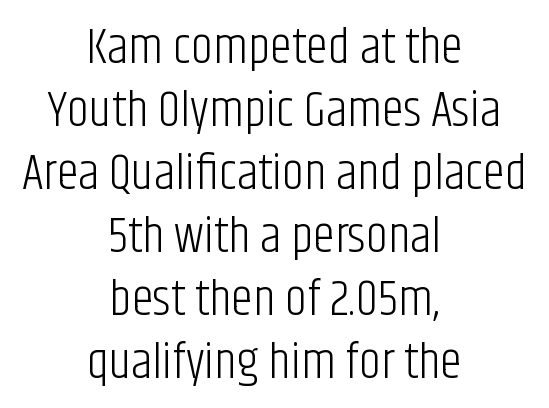
Q: Is the text bold? A: No.
Q: Is the text italic (slanted)? A: No, it is upright.
Q: Is the typeface a serif or a sans-serif typeface? A: Sans-serif.
Q: Is the text underlined? A: No.
Q: How is the paragraph aligned? A: Centered.
Q: Is the spacing between letters normal or unusually wide? A: Normal.
Q: Is the spacing between lines tight, normal or loose? A: Normal.
Q: Width (condensed, normal, or wide)? A: Condensed.
Q: Stroke contrast? A: Low.
Q: x-height? A: Large.
Q: Monospaced? A: No.
